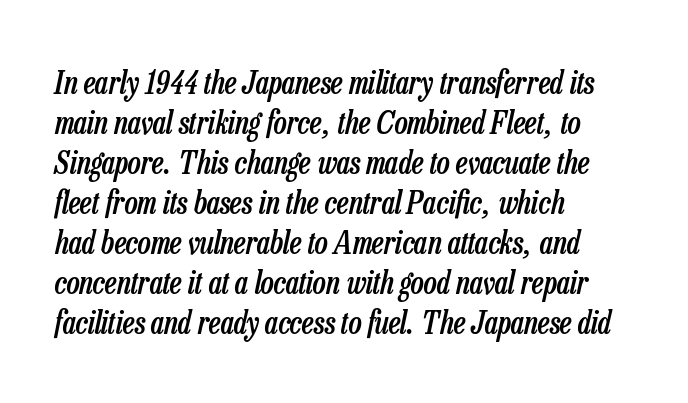
The image shows 31 px semibold, condensed type, italic (leaning right); set left-aligned, normal line spacing (1.29x), normal letter spacing, not underlined; low stroke contrast and a medium x-height.
